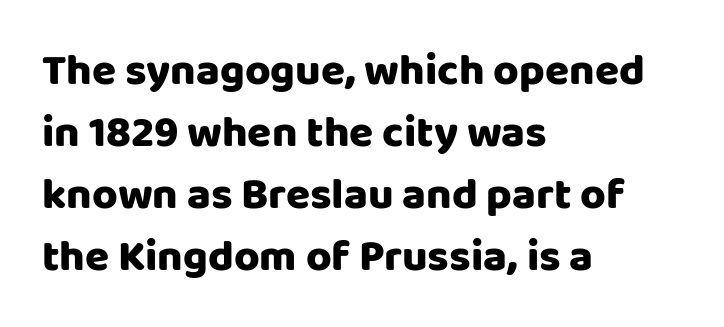
The image shows 44 px sans-serif type, upright; set left-aligned, normal line spacing (1.41x), normal letter spacing, not underlined; low stroke contrast and a large x-height.
